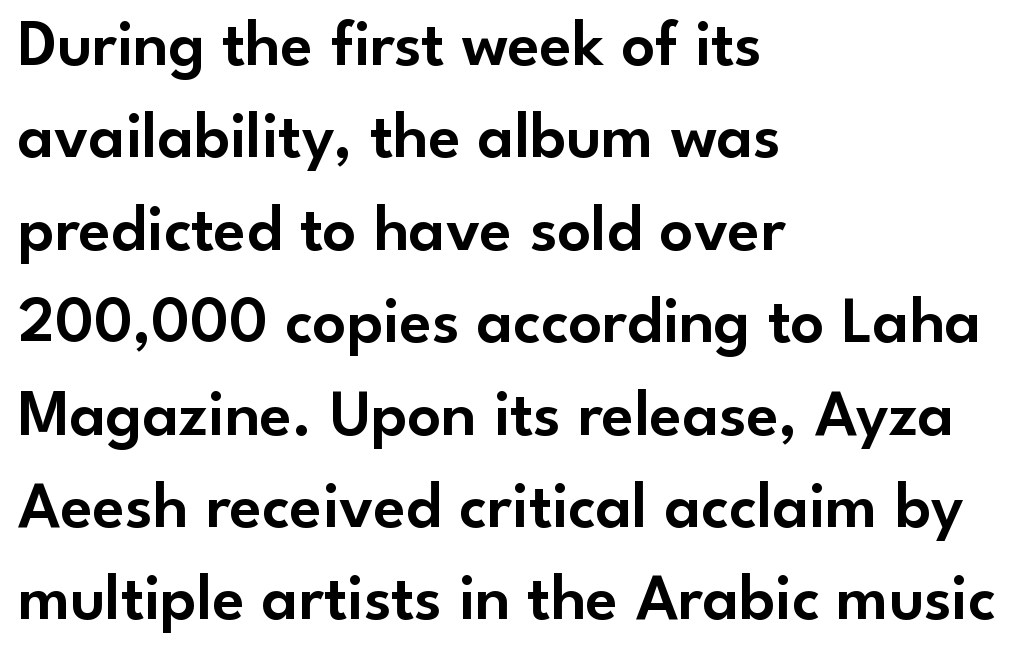
The image shows 66 px sans-serif type, upright; set left-aligned, normal line spacing (1.4x), normal letter spacing, not underlined; low stroke contrast and a small x-height.
